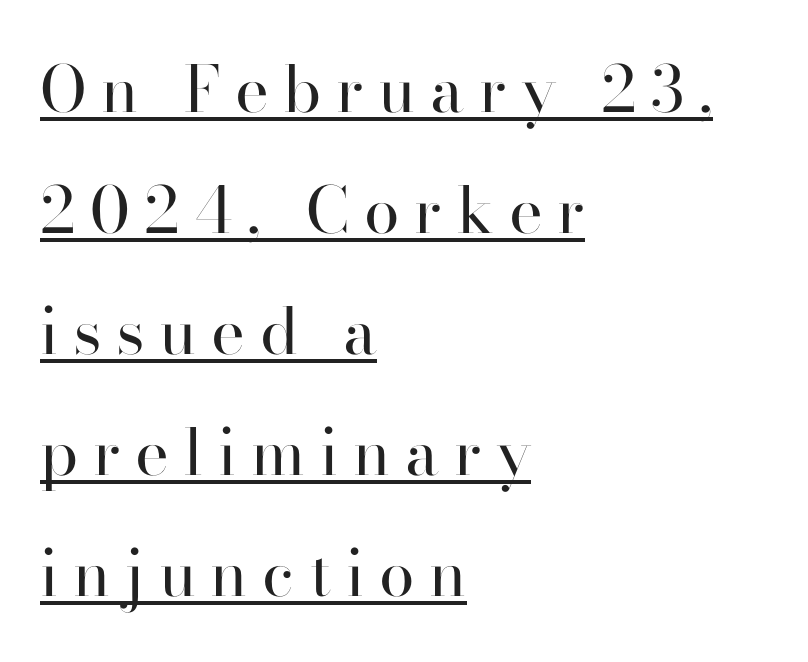
Here the glyphs are tracked loosely, breaking word shapes into spaced letters. What kind of face is this? One with serifs. The weight tops out at a normal text grade. Each letter keeps its own natural width here, so spacing adapts to shape. Like a heading marked for emphasis, these lines bear an underscore. Layout note: lines flush left.
